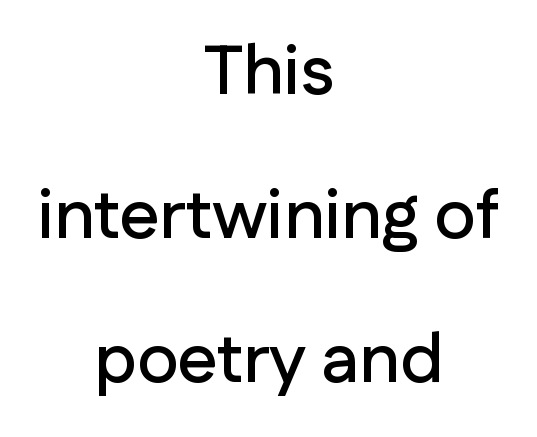
Q: Is the text italic (slanted)? A: No, it is upright.
Q: Is the typeface a serif or a sans-serif typeface? A: Sans-serif.
Q: Is the text underlined? A: No.
Q: How is the paragraph aligned? A: Centered.
Q: Is the spacing between letters normal or unusually wide? A: Normal.
Q: Is the spacing between lines tight, normal or loose? A: Loose.
Q: Width (condensed, normal, or wide)? A: Normal.
Q: Stroke contrast? A: Low.
Q: x-height? A: Medium.
Q: Monospaced? A: No.
